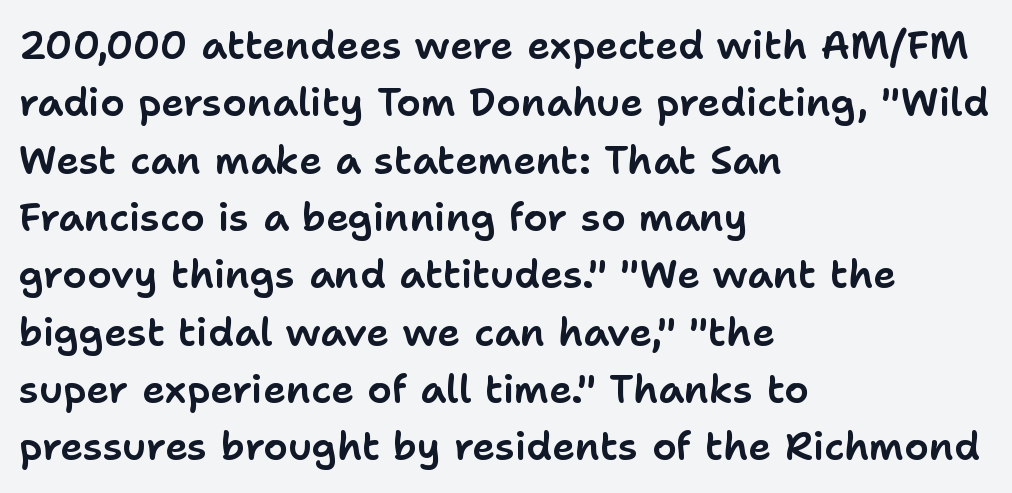
{"serif": "no", "italic": "no", "width": "normal", "stroke_contrast": "low", "x_height": "medium", "monospaced": "no", "underline": "no", "align": "left", "line_spacing": "normal", "line_spacing_ratio": 1.47, "letter_spacing": "normal", "letter_spacing_em": 0.0, "glyph_px": 39}
